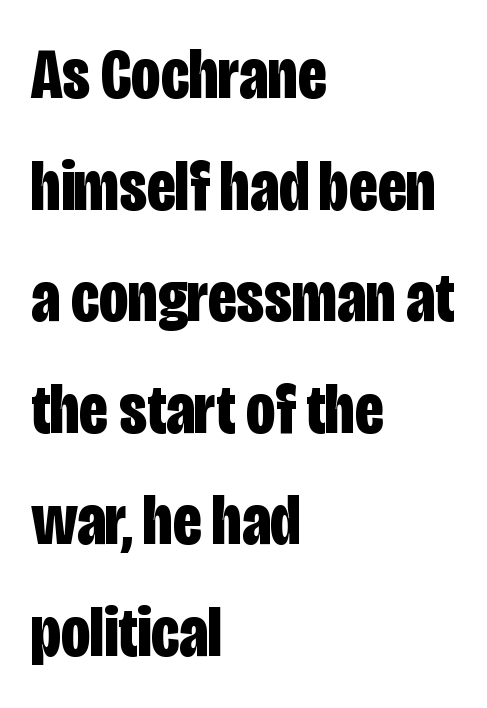
The image shows 72 px bold, condensed sans-serif type, upright; set left-aligned, normal line spacing (1.55x), normal letter spacing, not underlined; low stroke contrast and a large x-height.
